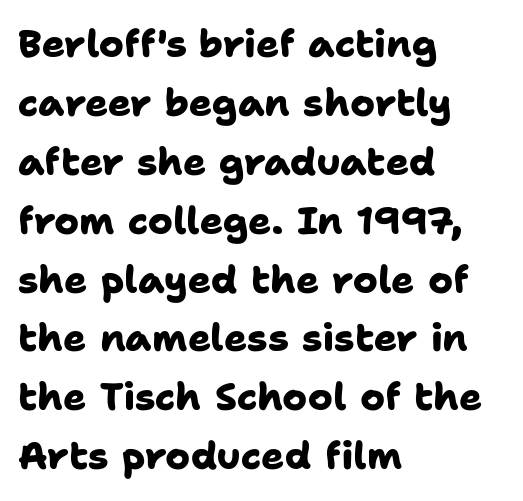
{"serif": "no", "bold": "yes", "weight": "heavy", "width": "normal", "stroke_contrast": "low", "x_height": "medium", "monospaced": "no", "underline": "no", "align": "left", "line_spacing": "normal", "line_spacing_ratio": 1.55, "letter_spacing": "normal", "letter_spacing_em": 0.0, "glyph_px": 38}
